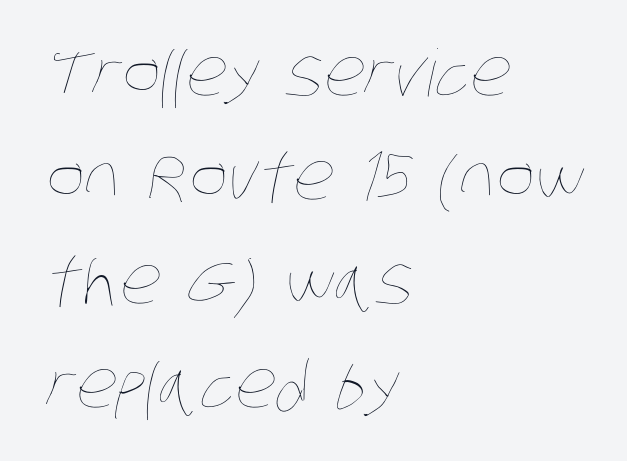
The image shows 65 px thin, condensed type; set left-aligned, normal line spacing (1.6x), normal letter spacing, not underlined; low stroke contrast and a large x-height.
